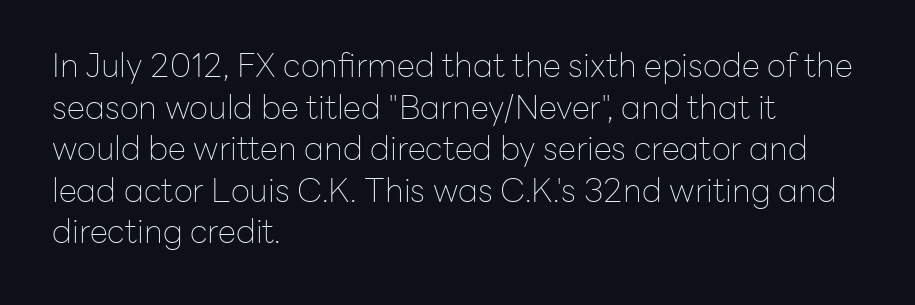
The image shows 33 px thin sans-serif type, upright; set left-aligned, normal line spacing (1.26x), normal letter spacing, not underlined; low stroke contrast and a medium x-height.
